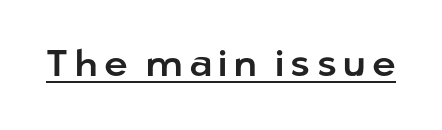
The image shows 37 px sans-serif type, upright; set underlined; low stroke contrast and a medium x-height.
